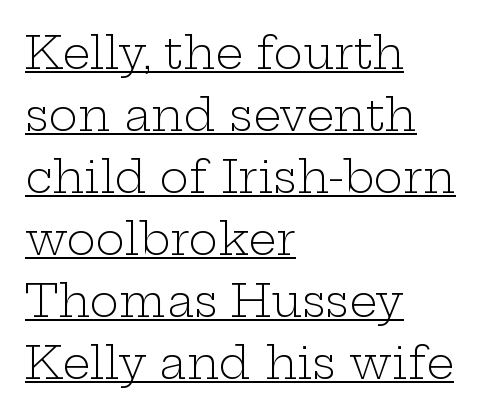
Style check: upright. Each line of the rendering has a horizontal stroke beneath the glyphs. Normally led — the rows are evenly, conventionally spaced. Do the characters align in a grid? No, the font is proportional.
